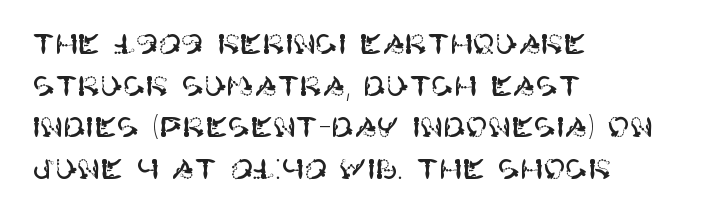
A typesetter would call this zero additional tracking. Line beginnings align vertically; line endings do not. The leading is moderate, giving the passage an even texture. No italicization has been applied; the sample stays upright. This rendering features lettering with no underline.
